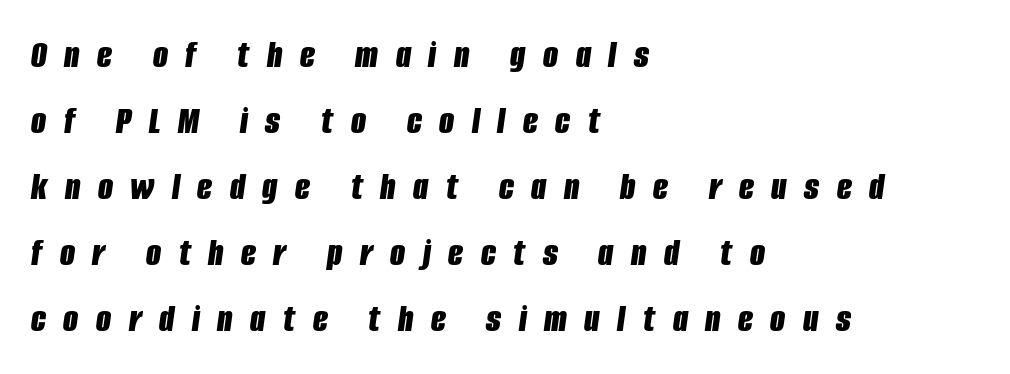
All the whitespace from short lines collects on the right. In terms of weight, the rendering is a true, heavy bold. The passage shown leans; its letterforms are oblique. If you measured baseline to baseline, you'd find a middling distance. Is this a fixed-width face? No — the glyphs have proportional, varying widths. This rendering widens character spacing well past its baseline value.
